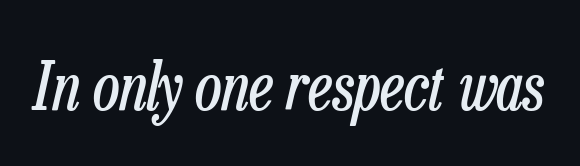
{"italic": "yes", "lean": "right", "slant_degrees": 13, "bold": "no", "weight": "regular", "width": "condensed", "stroke_contrast": "low", "x_height": "medium", "monospaced": "no", "underline": "no", "letter_spacing": "normal", "letter_spacing_em": 0.0, "glyph_px": 65}
